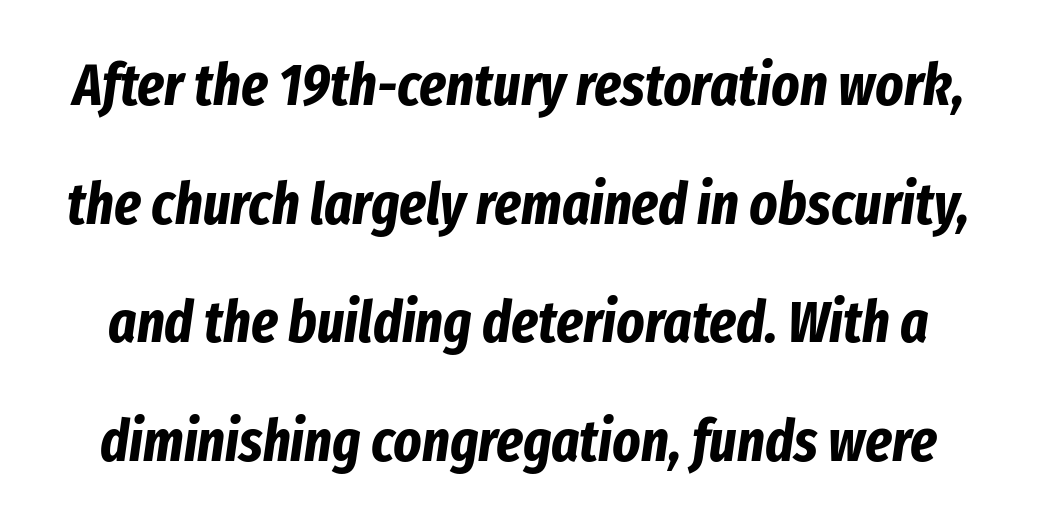
Nobody touched the tracking dial on this one. Widely set lines give the paragraph a tall, airy silhouette. Notice how thick the strokes are: this is what a full bold looks like. Would a proofreader flag this as italicized? Yes. This sample has the flowing, uneven cadence of proportional lettering.
